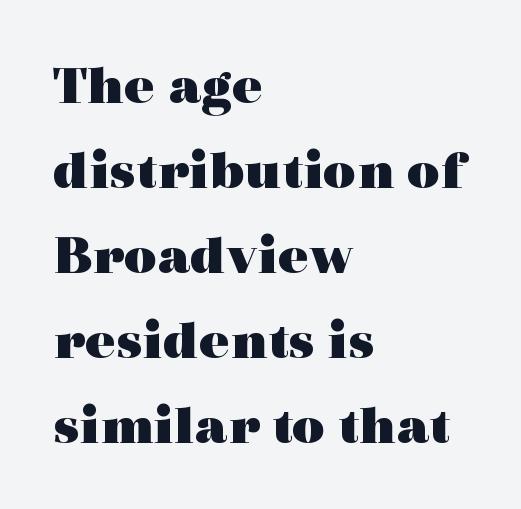
The image shows 57 px heavy, wide serif type, upright; set left-aligned, normal line spacing (1.49x), normal letter spacing, not underlined; a medium x-height.
